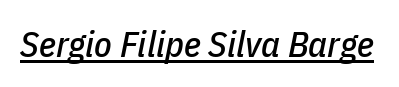
Q: Is the text italic (slanted)? A: Yes, it leans right by about 11 degrees.
Q: Is the text underlined? A: Yes.
Q: Is the spacing between letters normal or unusually wide? A: Normal.
Q: Width (condensed, normal, or wide)? A: Condensed.
Q: Stroke contrast? A: Low.
Q: x-height? A: Medium.
Q: Monospaced? A: No.
